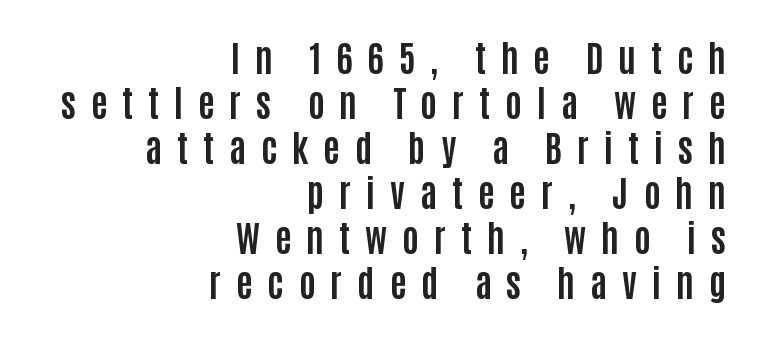
The image shows 36 px bold, condensed sans-serif type, upright; set right-aligned, normal line spacing (1.25x), unusually wide letter spacing (+0.41 em), not underlined; low stroke contrast and a large x-height.
